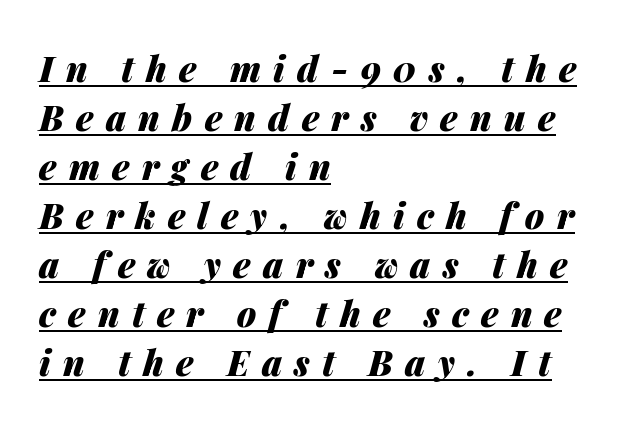
The passage shown is underscored from start to finish. Each glyph is drawn with heavy, bold strokes. Each new line begins a customary step beneath the previous one. The specimen reads as italic at a glance.
